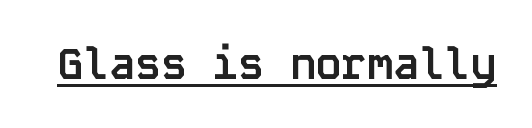
Q: Is the text bold? A: Yes.
Q: Is the text italic (slanted)? A: No, it is upright.
Q: Is the typeface a serif or a sans-serif typeface? A: Sans-serif.
Q: Is the text underlined? A: Yes.
Q: Is the spacing between letters normal or unusually wide? A: Normal.
Q: Width (condensed, normal, or wide)? A: Normal.
Q: Stroke contrast? A: Low.
Q: x-height? A: Large.
Q: Monospaced? A: Yes.
